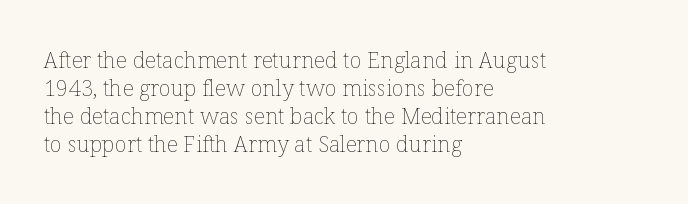
Normally led — the rows are evenly, conventionally spaced. Underlining? Definitely not there. The axis of the letterforms is exactly vertical. The passage is arranged the way most books set body copy — flush left. Default kerning and tracking; the words read as compact shapes.
